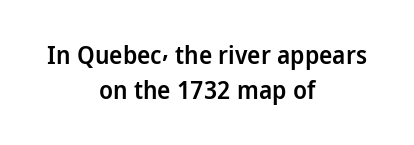
The image shows 25 px text type, upright; set centered, normal line spacing (1.42x), normal letter spacing, not underlined.
